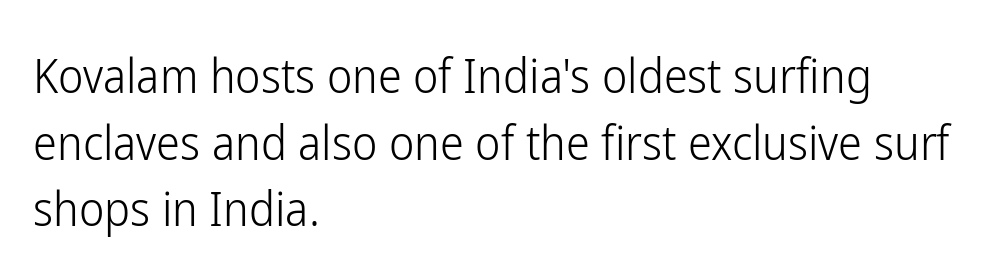
{"serif": "no", "italic": "no", "bold": "no", "weight": "light", "width": "condensed", "stroke_contrast": "low", "x_height": "medium", "monospaced": "no", "underline": "no", "align": "left", "line_spacing": "normal", "line_spacing_ratio": 1.39, "letter_spacing": "normal", "letter_spacing_em": 0.0, "glyph_px": 48}
